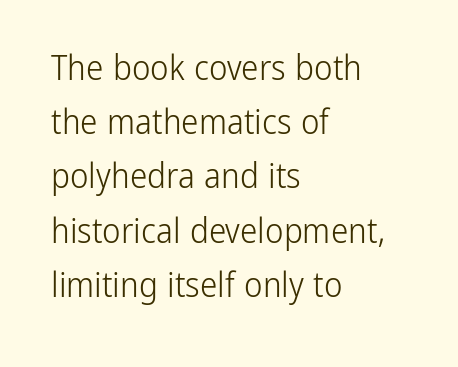
In terms of leading, this rendering sits right in the middle. Posture: upright roman. A typesetter would call this proportional, since set widths differ per character. Nope, no serifs anywhere on these letters. Words float on clear page, feet unadorned. What stands out about the letter spacing? Nothing — it is the standard amount.
